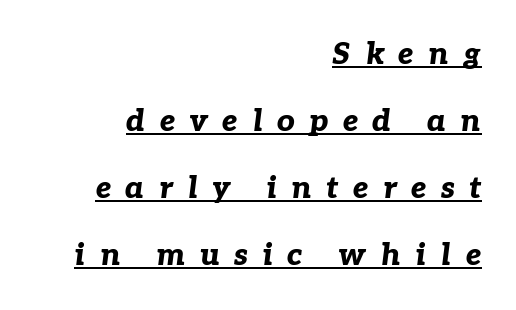
{"italic": "yes", "lean": "right", "slant_degrees": 7, "bold": "yes", "weight": "bold", "width": "normal", "stroke_contrast": "low", "x_height": "medium", "monospaced": "no", "underline": "yes", "align": "right", "line_spacing": "loose", "line_spacing_ratio": 2.16, "letter_spacing": "wide", "letter_spacing_em": 0.46, "glyph_px": 31}
